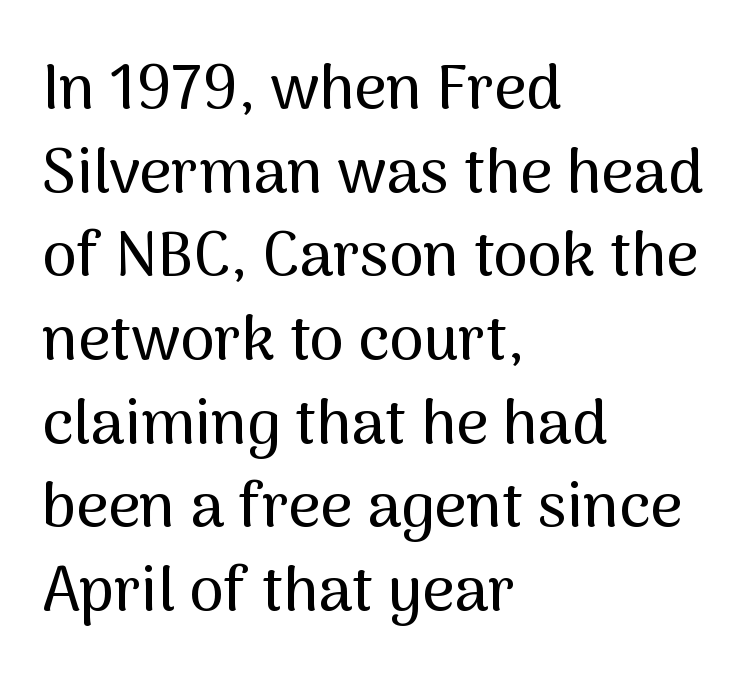
The image shows 62 px sans-serif type, upright; set left-aligned, normal line spacing (1.35x), normal letter spacing, not underlined; medium stroke contrast and a medium x-height.
